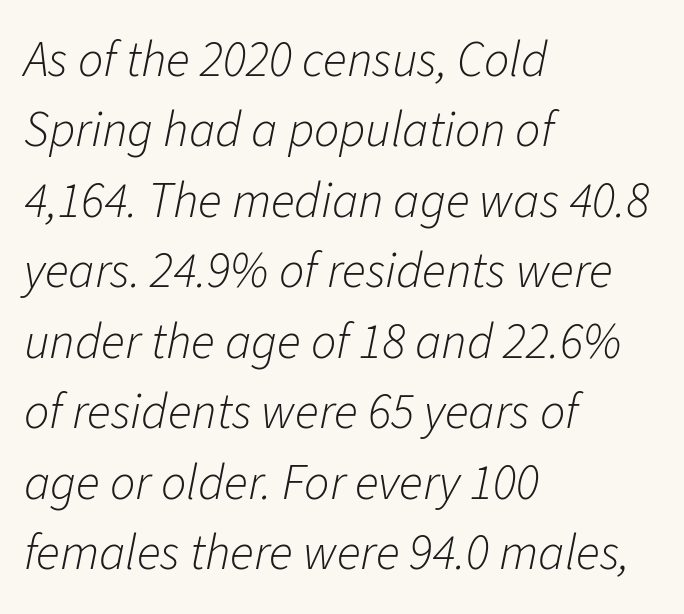
The image shows 50 px light type, italic (leaning right); set left-aligned, normal line spacing (1.41x), normal letter spacing, not underlined; low stroke contrast and a medium x-height.
